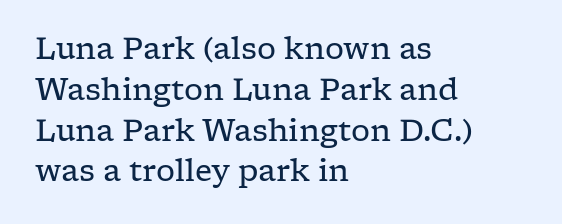
The image shows 30 px regular-weight, wide serif type, upright; set left-aligned, normal line spacing (1.36x), normal letter spacing, not underlined; low stroke contrast and a medium x-height.
